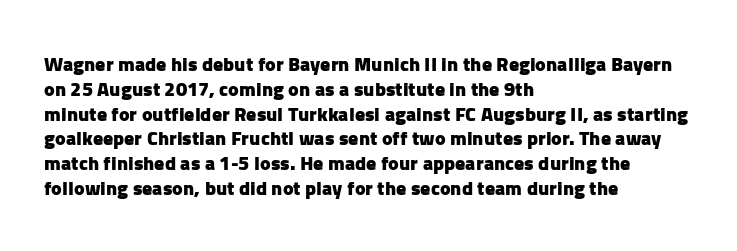
Q: Is the text bold? A: Yes.
Q: Is the text italic (slanted)? A: No, it is upright.
Q: Is the text underlined? A: No.
Q: How is the paragraph aligned? A: Left-aligned.
Q: Is the spacing between letters normal or unusually wide? A: Normal.
